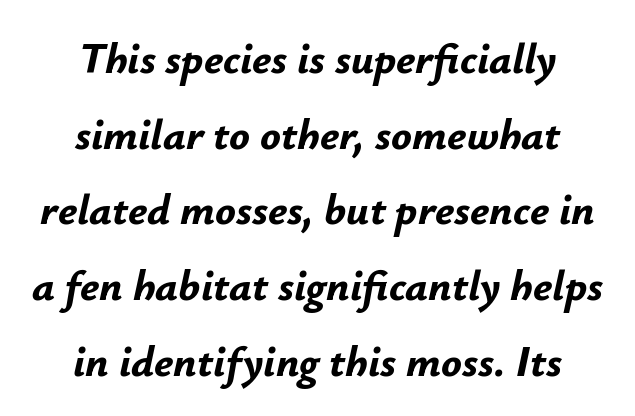
{"italic": "yes", "lean": "right", "slant_degrees": 12, "bold": "yes", "weight": "bold", "width": "normal", "stroke_contrast": "low", "x_height": "small", "monospaced": "no", "underline": "no", "align": "center", "line_spacing_ratio": 1.76, "letter_spacing": "normal", "letter_spacing_em": 0.0, "glyph_px": 43}
